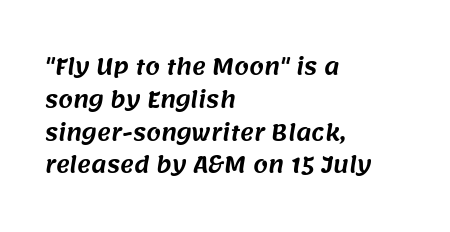
The image shows 21 px text type; set left-aligned, normal line spacing (1.56x), normal letter spacing, not underlined.
